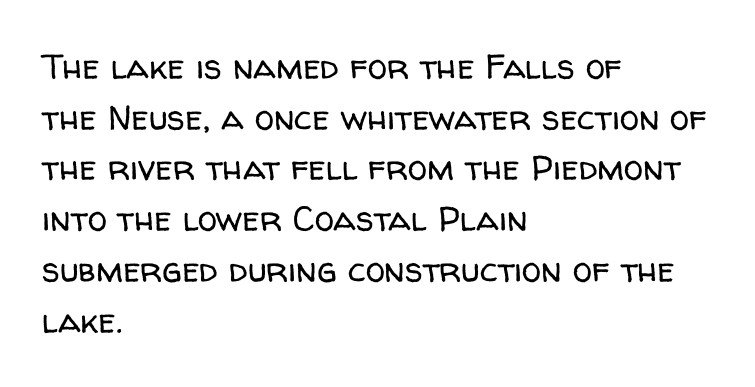
This sample uses an upright cut, with every glyph sitting square on the baseline. The strokes are not fattened; the text isn't bold. The words here are not underlined. Does the type have serifs? No, each stem ends abruptly.
